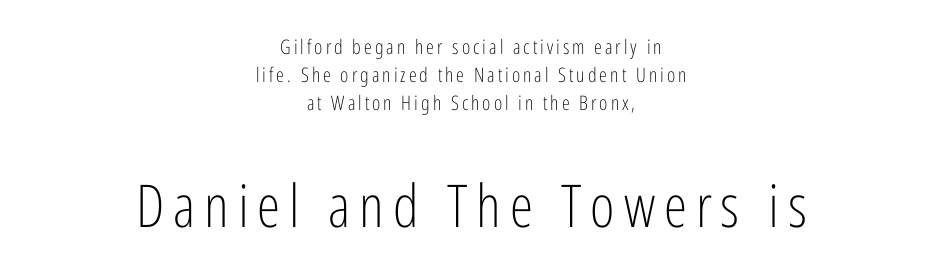
The image shows 59 px light, condensed sans-serif type, upright; set centered, normal line spacing (1.39x), not underlined; the second (bottom) block is 2.95x larger; low stroke contrast and a medium x-height.
